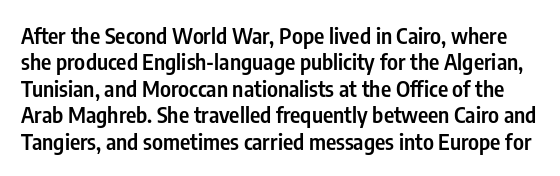
The typography opts for an upright posture over an oblique one. Standard letterfit; no display-style spreading of the glyphs. Every letter is mildly thick-stroked: semibold rather than bold. The baseline area is clear.
